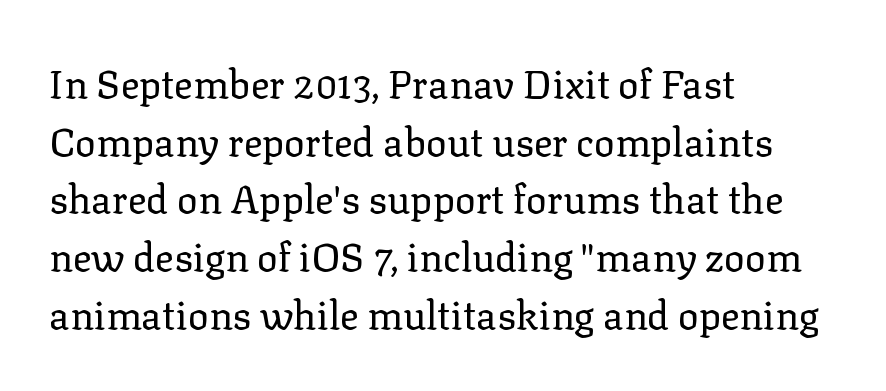
Q: Is the text bold? A: No.
Q: Is the text italic (slanted)? A: No, it is upright.
Q: Is the typeface a serif or a sans-serif typeface? A: Serif.
Q: Is the text underlined? A: No.
Q: How is the paragraph aligned? A: Left-aligned.
Q: Is the spacing between letters normal or unusually wide? A: Normal.
Q: Is the spacing between lines tight, normal or loose? A: Normal.
Q: Width (condensed, normal, or wide)? A: Normal.
Q: Stroke contrast? A: Low.
Q: x-height? A: Medium.
Q: Monospaced? A: No.
